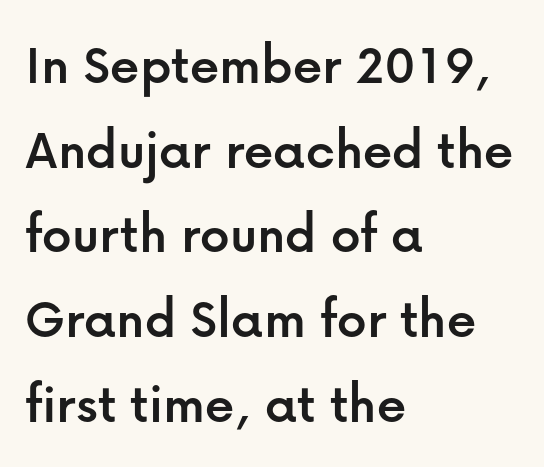
The image shows 58 px sans-serif type, upright; set left-aligned, normal line spacing (1.46x), normal letter spacing, not underlined; low stroke contrast and a medium x-height.
